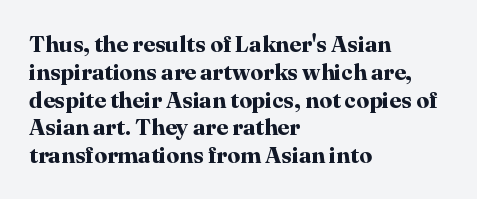
Short and long lines alike share a common starting point at left. Unlike italic type, these characters show no tilt at all. The passage shown is emphatically bold. The face used here is rendered with its standard letterfit. The space beneath each line is pristine and unruled.
